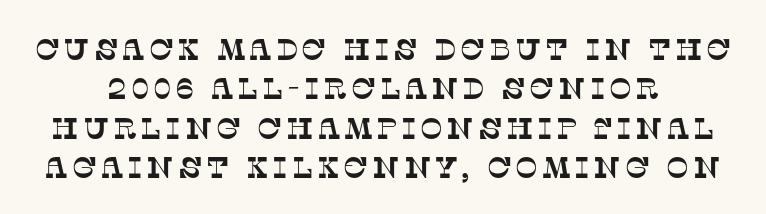
{"serif": "yes", "width": "normal", "stroke_contrast": "low", "x_height": "large", "monospaced": "no", "underline": "no", "line_spacing": "normal", "line_spacing_ratio": 1.31, "glyph_px": 30}
